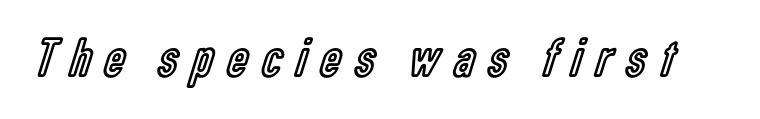
The image shows 56 px condensed type; set unusually wide letter spacing (+0.26 em), not underlined; a medium x-height.
